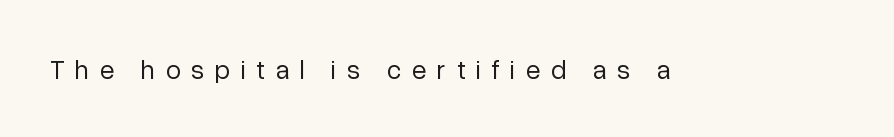
The image shows 27 px text type, upright; set unusually wide letter spacing (+0.39 em), not underlined.
